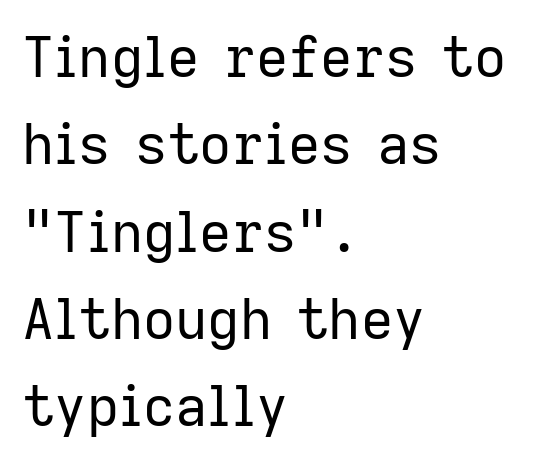
The image shows 56 px regular-weight sans-serif type, upright; set left-aligned, normal line spacing (1.56x), normal letter spacing, not underlined; low stroke contrast and a medium x-height.
